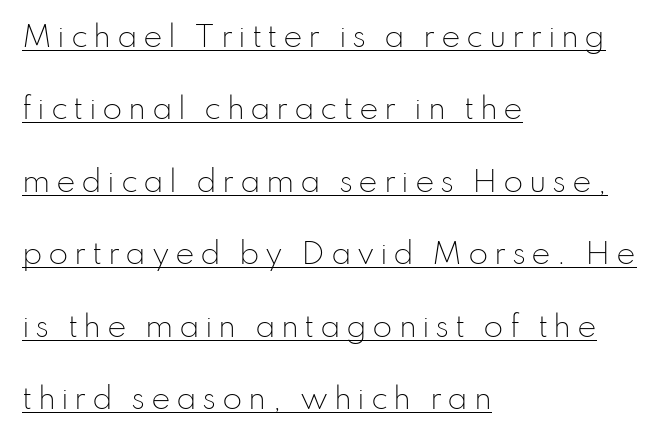
{"serif": "no", "italic": "no", "bold": "no", "weight": "light", "width": "normal", "stroke_contrast": "low", "x_height": "small", "monospaced": "no", "underline": "yes", "align": "left", "line_spacing": "loose", "line_spacing_ratio": 2.5, "glyph_px": 29}
